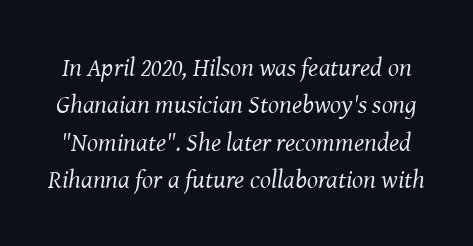
The image shows 26 px text type, italic (leaning right); set normal line spacing (1.44x), normal letter spacing, not underlined.
